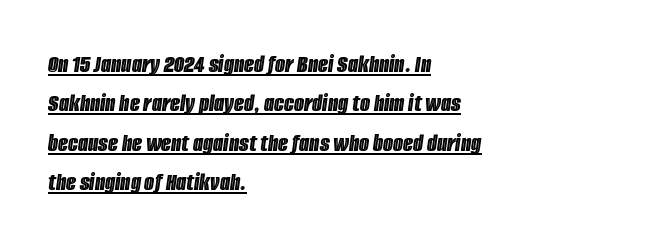
The image shows 26 px text type, italic (leaning right); set left-aligned, normal line spacing (1.51x), normal letter spacing, underlined.
